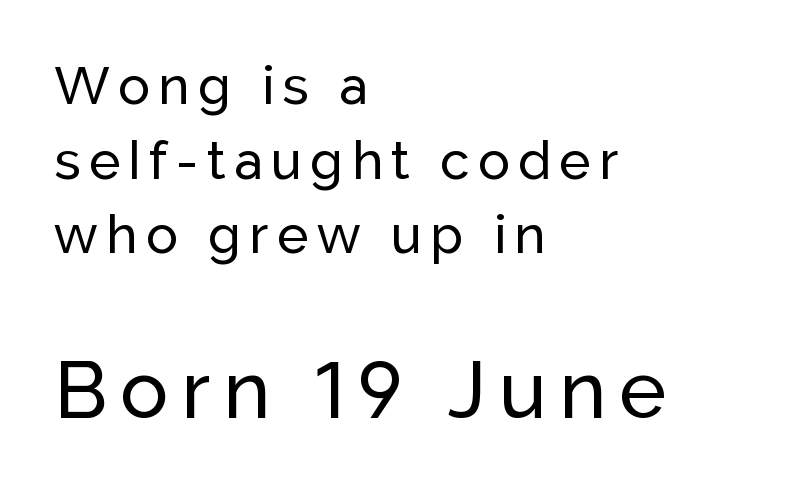
{"serif": "no", "italic": "no", "width": "normal", "stroke_contrast": "low", "x_height": "medium", "monospaced": "no", "underline": "no", "align": "left", "line_spacing": "normal", "line_spacing_ratio": 1.41, "larger_block": "second", "size_ratio": 1.51, "glyph_px": 80}
